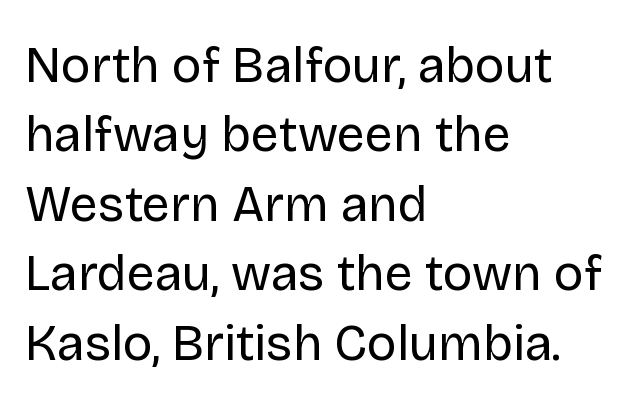
The setting favours the left margin, as ordinary paragraphs usually do. The specimen reads as upright at a glance. The weight would be labelled regular, book, light, or lighter still. I'd call this a sans setting — the letters go barefoot. Note the varied advance widths — an 'i' is clearly narrower than an 'm'. Quick note: interline space is typical.
